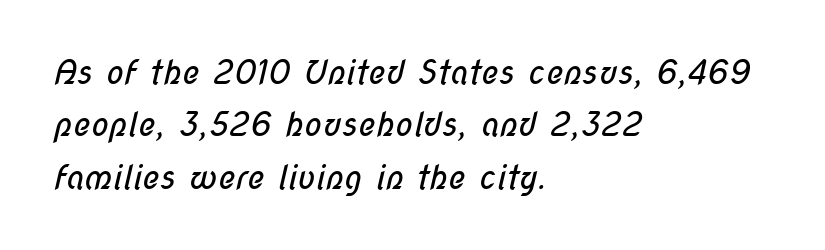
The image shows 33 px regular-weight, condensed sans-serif type; set left-aligned, normal line spacing (1.59x), normal letter spacing, not underlined; low stroke contrast and a medium x-height.
